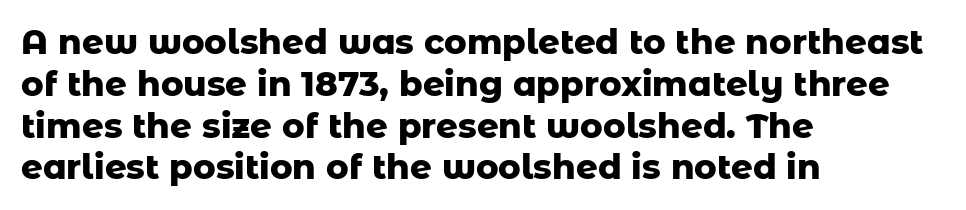
Q: Is the text bold? A: Yes.
Q: Is the text italic (slanted)? A: No, it is upright.
Q: Is the typeface a serif or a sans-serif typeface? A: Sans-serif.
Q: Is the text underlined? A: No.
Q: How is the paragraph aligned? A: Left-aligned.
Q: Is the spacing between letters normal or unusually wide? A: Normal.
Q: Width (condensed, normal, or wide)? A: Normal.
Q: Stroke contrast? A: Low.
Q: x-height? A: Medium.
Q: Monospaced? A: No.
